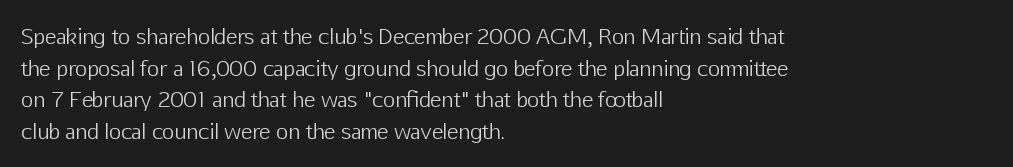
Style check: upright. Leftover space on each line is placed entirely after the last word. The rows are spaced the way most documents space them. The font is comparable to plain body text, perhaps lighter. Honestly, there is no underline to notice here at all. Nobody touched the tracking dial on this one.
